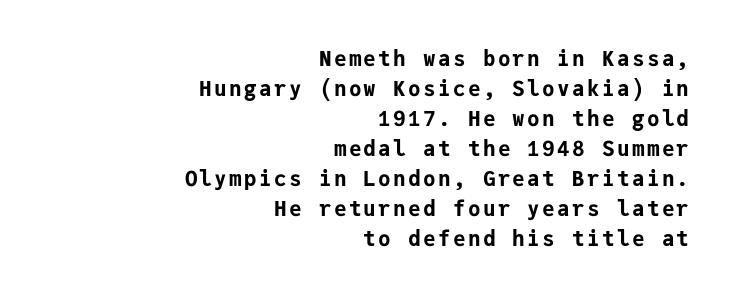
The image shows 21 px bold type, upright; set right-aligned, normal line spacing (1.43x), not underlined.
